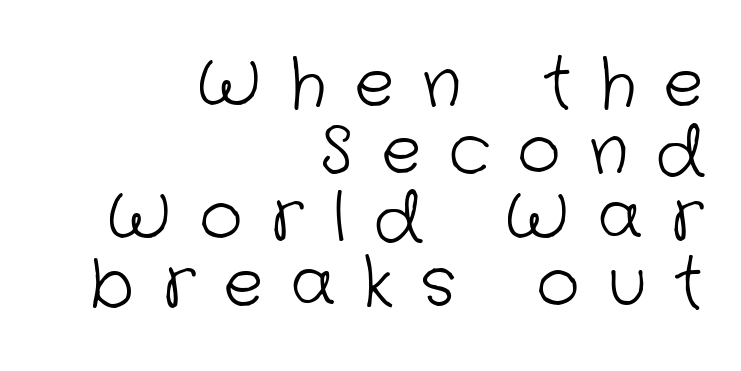
Q: Is the text bold? A: No.
Q: Is the typeface a serif or a sans-serif typeface? A: Sans-serif.
Q: Is the text underlined? A: No.
Q: How is the paragraph aligned? A: Right-aligned.
Q: Is the spacing between letters normal or unusually wide? A: Unusually wide.
Q: Is the spacing between lines tight, normal or loose? A: Tight.
Q: Width (condensed, normal, or wide)? A: Normal.
Q: Stroke contrast? A: Low.
Q: x-height? A: Medium.
Q: Monospaced? A: No.
